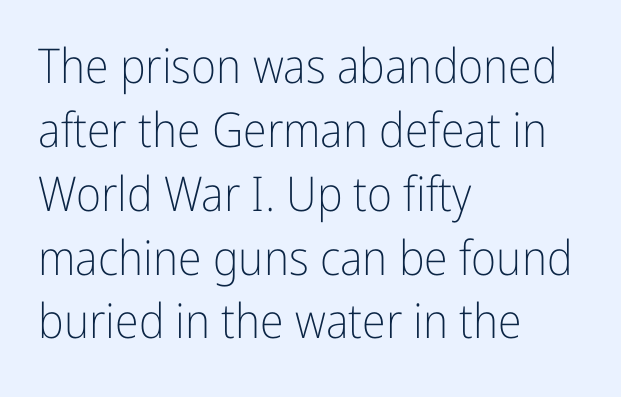
The image shows 48 px light, condensed sans-serif type, upright; set left-aligned, normal line spacing (1.33x), normal letter spacing, not underlined; low stroke contrast and a medium x-height.
